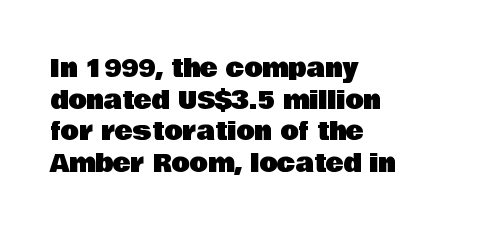
The letterforms sit shoulder to shoulder at normal distance. In terms of leading, this rendering sits right in the middle. The rendering anchors every line to the left-hand side. Style check: upright.
